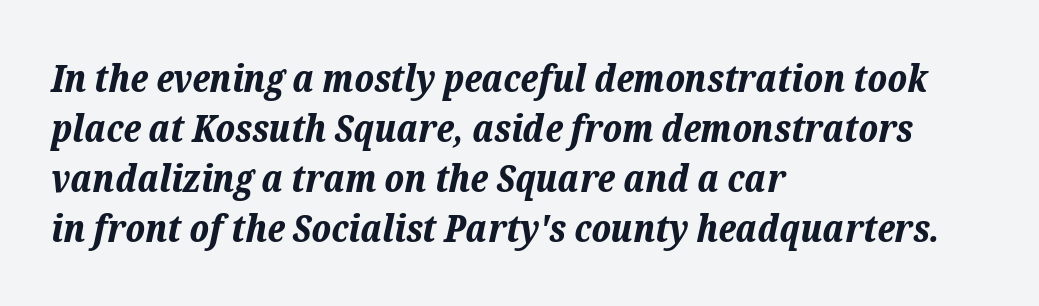
{"italic": "yes", "lean": "right", "slant_degrees": 12, "bold": "yes", "weight": "bold", "width": "normal", "stroke_contrast": "low", "x_height": "medium", "monospaced": "no", "underline": "no", "align": "left", "line_spacing": "normal", "line_spacing_ratio": 1.32, "letter_spacing": "normal", "letter_spacing_em": 0.0, "glyph_px": 38}
